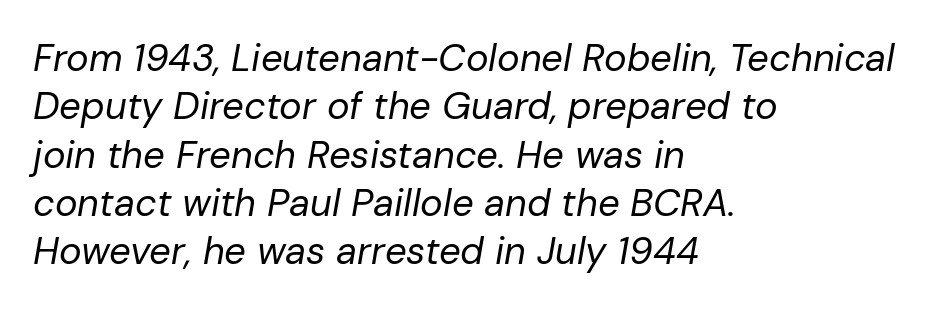
The image shows 38 px regular-weight type, italic (leaning right); set left-aligned, normal line spacing (1.27x), normal letter spacing, not underlined; low stroke contrast and a medium x-height.
